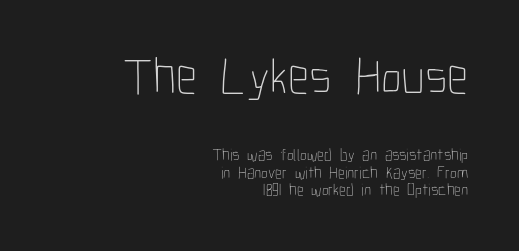
The image shows 52 px thin, condensed type, upright; set right-aligned, tight line spacing (1.03x), normal letter spacing, not underlined; the first (top) block is 3.06x larger; low stroke contrast and a medium x-height.
